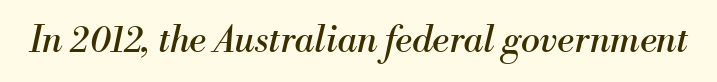
Are there feet on the stems? There are — it's a serif. This rendering leaves character spacing at its baseline value. Is this a heavy cut? Hardly; it is regular or lighter. Lines of text with bare space underneath.
